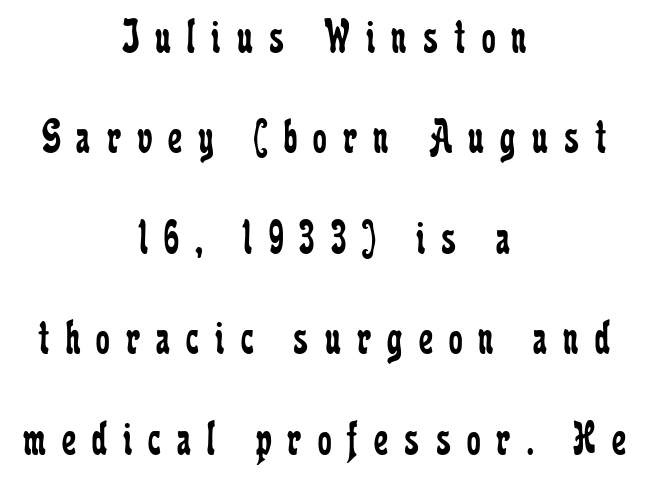
The image shows 49 px regular-weight, condensed serif type, upright; set centered, loose line spacing (2.05x), unusually wide letter spacing (+0.33 em), not underlined; low stroke contrast and a medium x-height.
